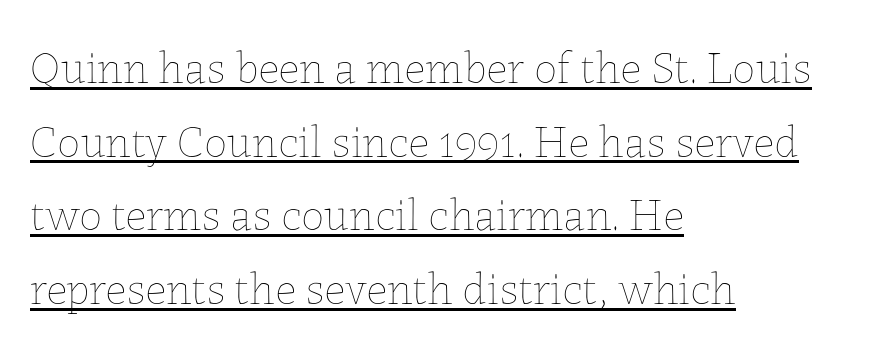
Q: Is the text bold? A: No.
Q: Is the text italic (slanted)? A: No, it is upright.
Q: Is the text underlined? A: Yes.
Q: How is the paragraph aligned? A: Left-aligned.
Q: Is the spacing between letters normal or unusually wide? A: Normal.
Q: Is the spacing between lines tight, normal or loose? A: Normal.
Q: Width (condensed, normal, or wide)? A: Normal.
Q: Stroke contrast? A: Low.
Q: x-height? A: Medium.
Q: Monospaced? A: No.
